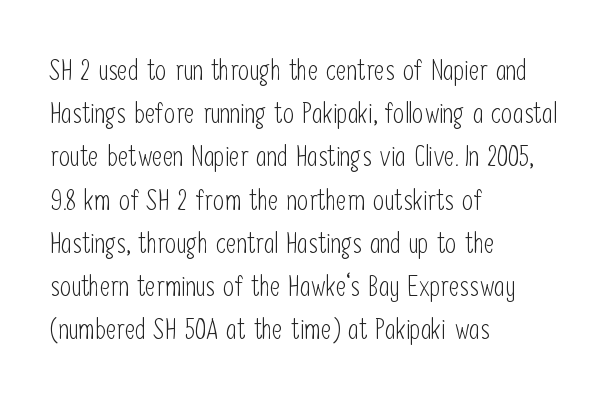
The image shows 29 px light, condensed sans-serif type, upright; set left-aligned, normal line spacing (1.49x), normal letter spacing, not underlined; low stroke contrast and a medium x-height.
